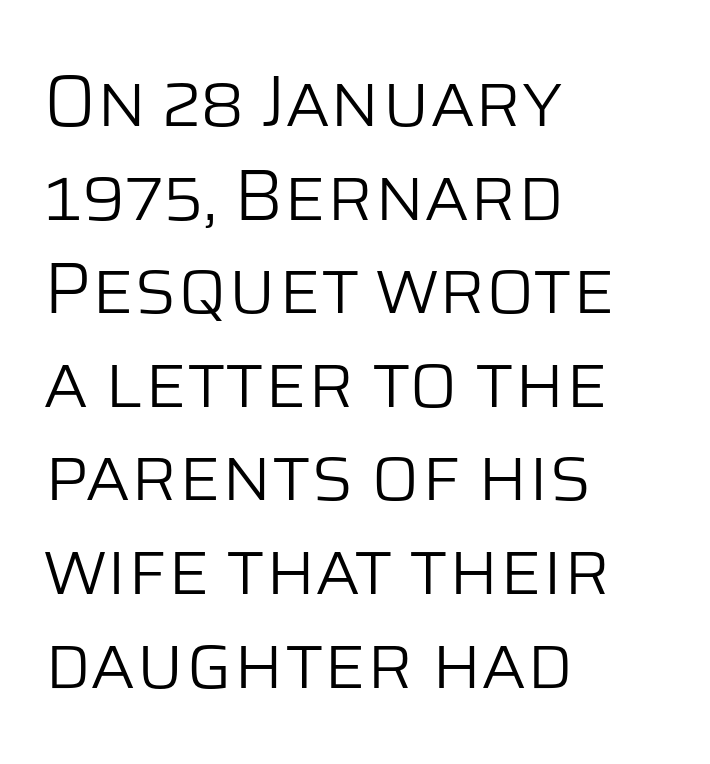
{"serif": "no", "italic": "no", "bold": "no", "weight": "light", "width": "normal", "stroke_contrast": "low", "x_height": "large", "monospaced": "no", "underline": "no", "align": "left", "line_spacing": "normal", "line_spacing_ratio": 1.3, "letter_spacing": "normal", "letter_spacing_em": 0.0, "glyph_px": 72}
